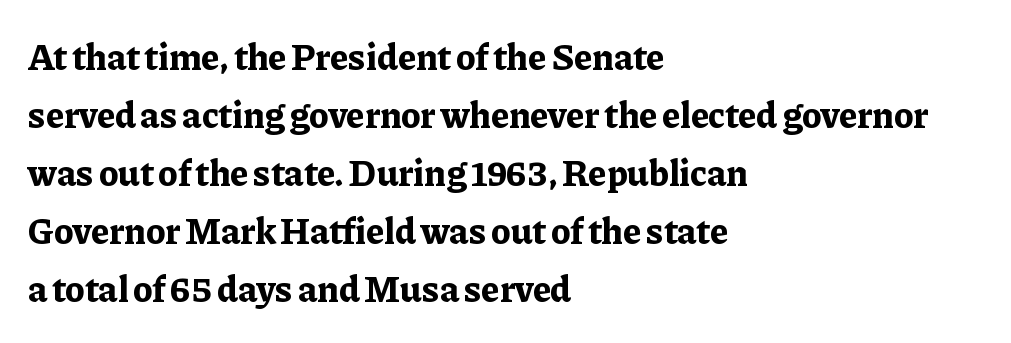
Q: Is the text bold? A: Yes.
Q: Is the text italic (slanted)? A: No, it is upright.
Q: Is the typeface a serif or a sans-serif typeface? A: Serif.
Q: Is the text underlined? A: No.
Q: How is the paragraph aligned? A: Left-aligned.
Q: Is the spacing between letters normal or unusually wide? A: Normal.
Q: Is the spacing between lines tight, normal or loose? A: Normal.
Q: Width (condensed, normal, or wide)? A: Normal.
Q: Stroke contrast? A: Low.
Q: x-height? A: Medium.
Q: Monospaced? A: No.
